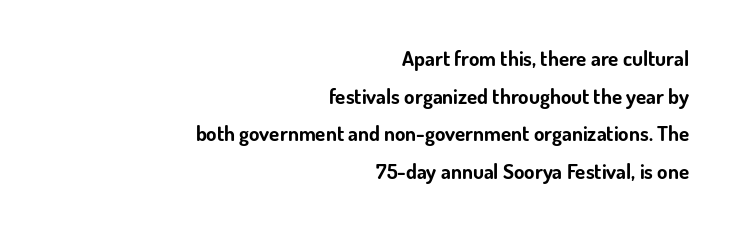
Q: Is the text bold? A: Yes.
Q: Is the text italic (slanted)? A: No, it is upright.
Q: Is the text underlined? A: No.
Q: How is the paragraph aligned? A: Right-aligned.
Q: Is the spacing between letters normal or unusually wide? A: Normal.
